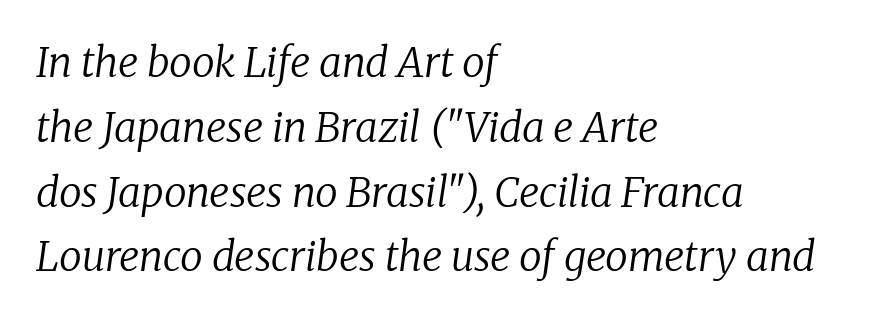
Unlike a clean sans, this face finishes its strokes with serifs. Rows of type keep a routine distance in the vertical direction. Lines of text with bare space underneath. When letters slant like this, we call the style italic.
